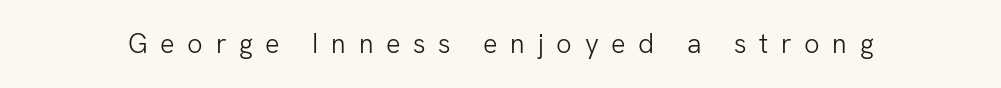
The image shows 27 px text type, upright; set unusually wide letter spacing (+0.47 em), not underlined.
